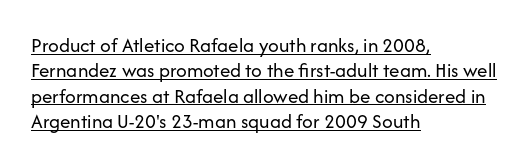
This is the regular roman posture of the typeface. Weight: in the light-to-regular range. Where is the straight margin? On the left. This is underlined copy, the kind a proofreader might mark for attention. The letters sit at their default tracking, neither squeezed nor spread.
